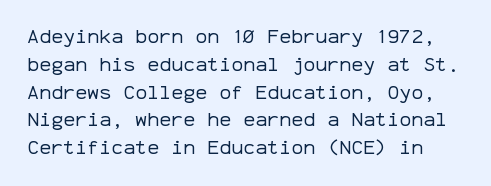
The image shows 20 px text type, upright; set normal line spacing (1.39x), normal letter spacing, not underlined.
